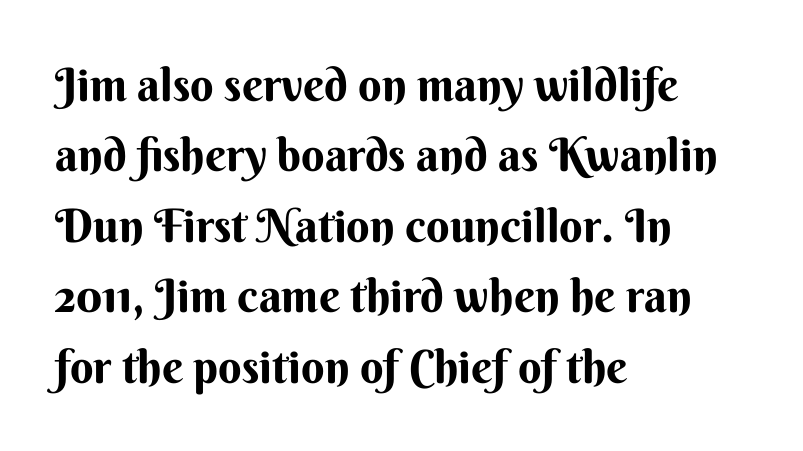
{"serif": "no", "italic": "no", "bold": "yes", "weight": "bold", "width": "normal", "stroke_contrast": "medium", "x_height": "small", "monospaced": "no", "underline": "no", "align": "left", "line_spacing": "normal", "line_spacing_ratio": 1.53, "letter_spacing": "normal", "letter_spacing_em": 0.0, "glyph_px": 46}
